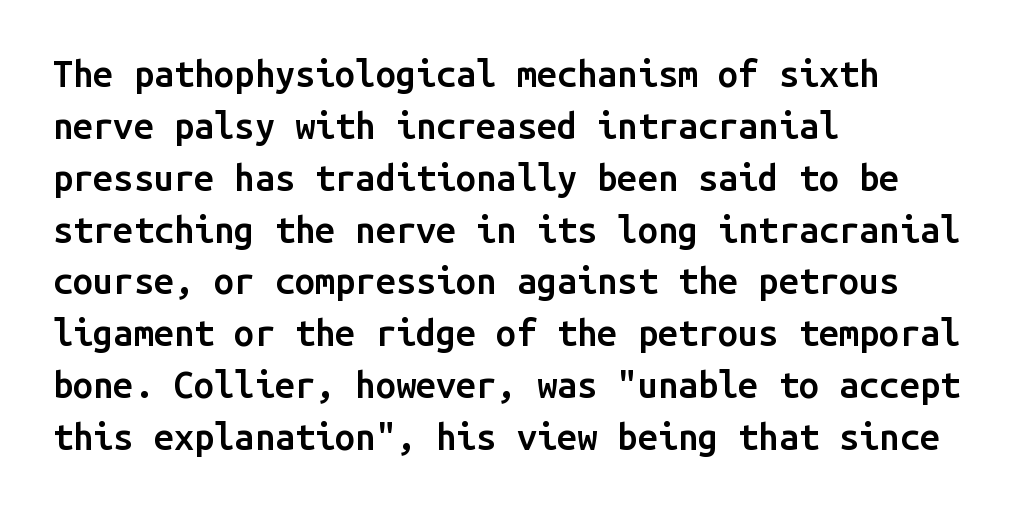
The image shows 36 px semibold sans-serif type, upright, monospaced; set left-aligned, normal line spacing (1.44x), normal letter spacing, not underlined; low stroke contrast and a medium x-height.
